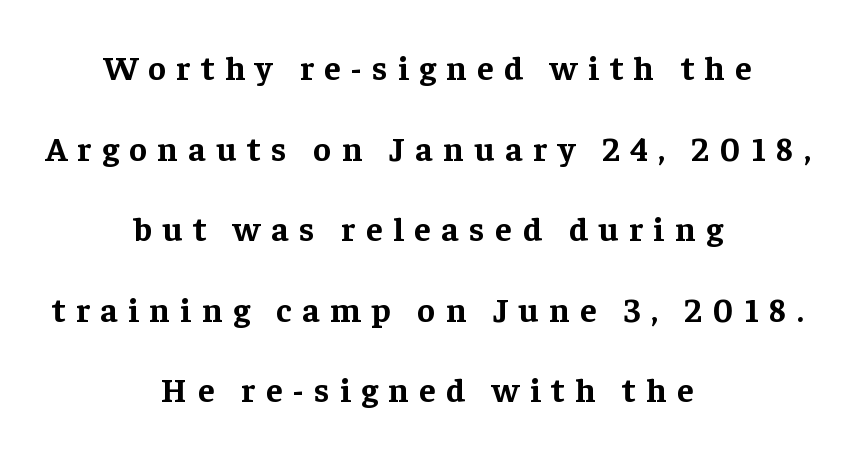
{"serif": "yes", "italic": "no", "bold": "yes", "weight": "bold", "width": "normal", "stroke_contrast": "low", "x_height": "medium", "monospaced": "no", "underline": "no", "align": "center", "line_spacing": "loose", "line_spacing_ratio": 2.37, "letter_spacing": "wide", "letter_spacing_em": 0.31, "glyph_px": 34}
